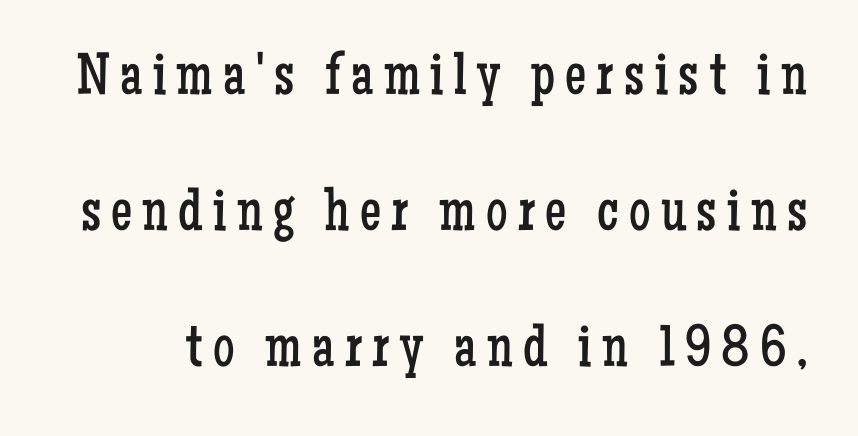
Q: Is the text bold? A: No.
Q: Is the text italic (slanted)? A: No, it is upright.
Q: Is the typeface a serif or a sans-serif typeface? A: Serif.
Q: Is the text underlined? A: No.
Q: Is the spacing between lines tight, normal or loose? A: Loose.
Q: Width (condensed, normal, or wide)? A: Condensed.
Q: Stroke contrast? A: Low.
Q: x-height? A: Medium.
Q: Monospaced? A: No.
